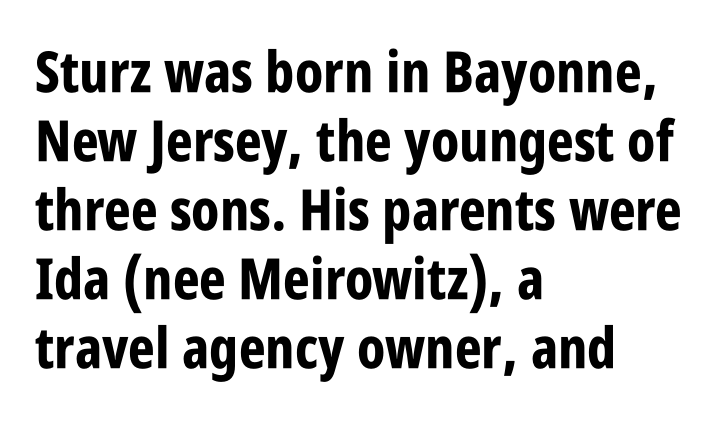
{"serif": "no", "italic": "no", "bold": "yes", "weight": "bold", "width": "condensed", "stroke_contrast": "low", "x_height": "large", "monospaced": "no", "underline": "no", "align": "left", "line_spacing_ratio": 1.21, "letter_spacing": "normal", "letter_spacing_em": 0.0, "glyph_px": 57}
